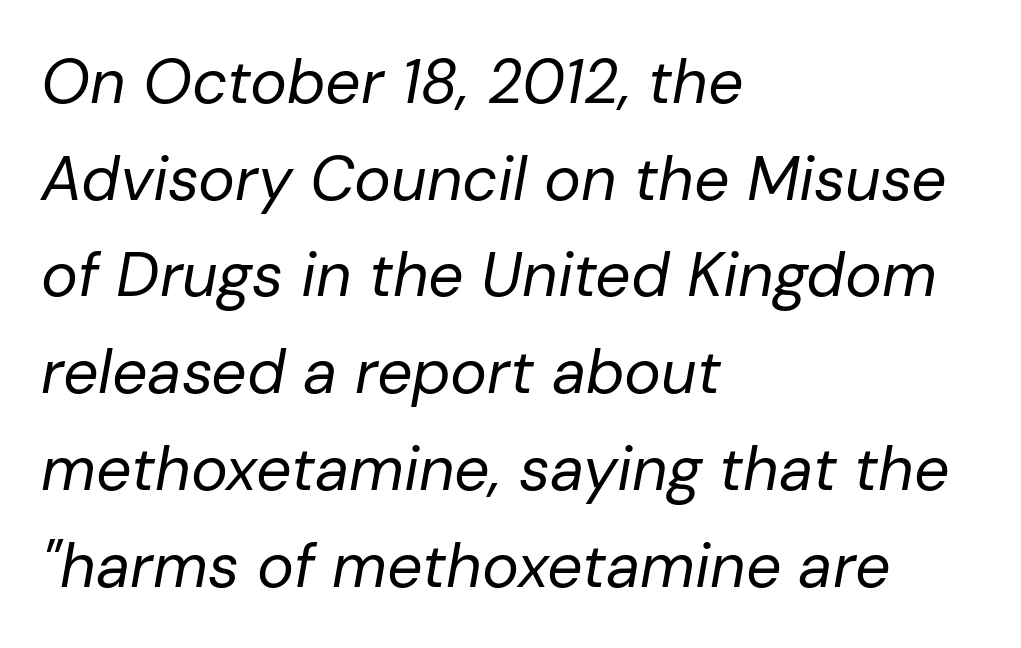
Letter spacing: default. If you drew a line through each stem, it would be angled. Where is the straight margin? On the left. Looks like regular typesetting: each glyph gets only the width it needs.
